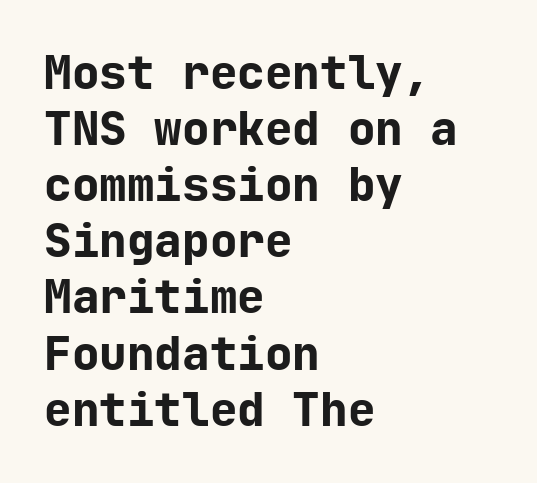
The image shows 46 px bold sans-serif type, upright, monospaced; set left-aligned, line spacing 1.22x, normal letter spacing, not underlined; low stroke contrast and a medium x-height.
